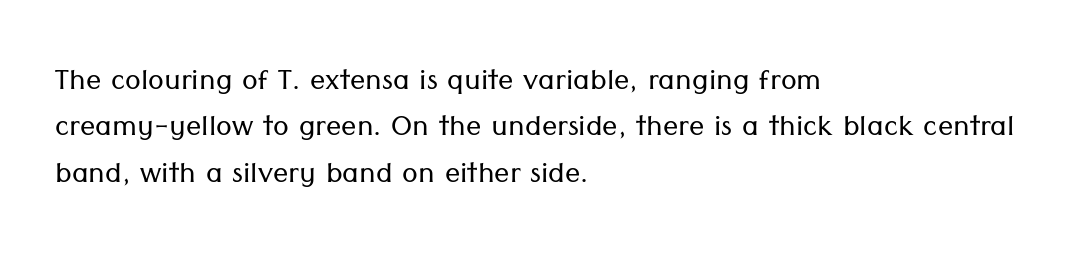
{"serif": "no", "italic": "no", "bold": "no", "weight": "light", "width": "normal", "stroke_contrast": "low", "x_height": "medium", "monospaced": "no", "underline": "no", "align": "left", "line_spacing_ratio": 1.22, "letter_spacing": "normal", "letter_spacing_em": 0.0, "glyph_px": 38}
